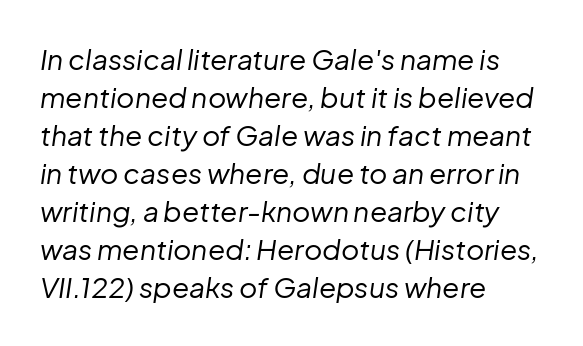
Q: Is the text bold? A: No.
Q: Is the text italic (slanted)? A: Yes, it leans right by about 8 degrees.
Q: Is the text underlined? A: No.
Q: How is the paragraph aligned? A: Left-aligned.
Q: Is the spacing between letters normal or unusually wide? A: Normal.
Q: Is the spacing between lines tight, normal or loose? A: Normal.
Q: Width (condensed, normal, or wide)? A: Normal.
Q: Stroke contrast? A: Low.
Q: x-height? A: Medium.
Q: Monospaced? A: No.
